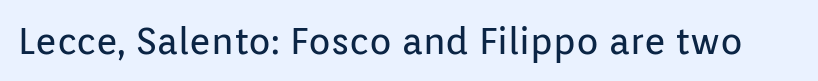
Weight: not bold — regular or lighter. Here the designer chose a conventional face with non-uniform glyph widths. The passage shown is typeset with a sans-serif family. The glyphs are unaccompanied by any horizontal stroke below them. The typography opts for an upright posture over an oblique one. Honestly, the letter spacing is just normal — you wouldn't notice it.
